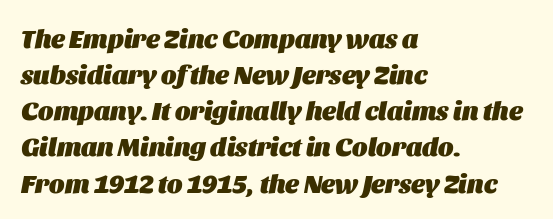
The image shows 26 px bold type, italic (leaning right); set left-aligned, normal line spacing (1.39x), normal letter spacing, not underlined.
